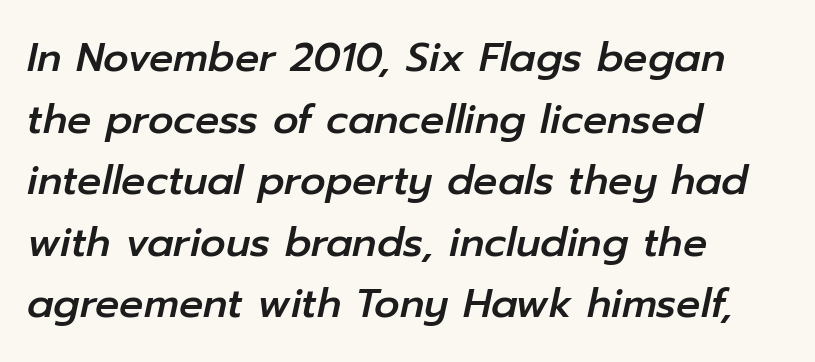
Q: Is the text italic (slanted)? A: Yes, it leans right by about 12 degrees.
Q: Is the text underlined? A: No.
Q: How is the paragraph aligned? A: Left-aligned.
Q: Is the spacing between letters normal or unusually wide? A: Normal.
Q: Is the spacing between lines tight, normal or loose? A: Normal.
Q: Width (condensed, normal, or wide)? A: Normal.
Q: Stroke contrast? A: Low.
Q: x-height? A: Medium.
Q: Monospaced? A: No.
